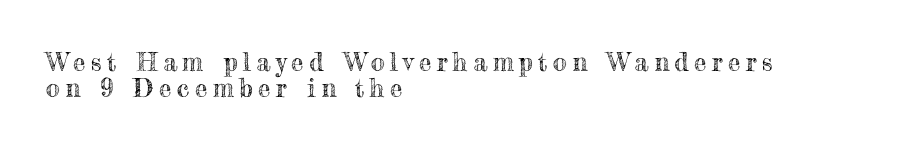
The image shows 25 px text type, upright; set left-aligned, tight line spacing (1.06x), unusually wide letter spacing (+0.22 em), not underlined.
